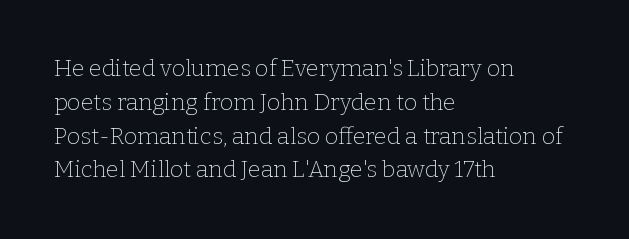
Q: Is the text bold? A: No.
Q: Is the text italic (slanted)? A: No, it is upright.
Q: Is the text underlined? A: No.
Q: How is the paragraph aligned? A: Left-aligned.
Q: Is the spacing between letters normal or unusually wide? A: Normal.
Q: Is the spacing between lines tight, normal or loose? A: Normal.
